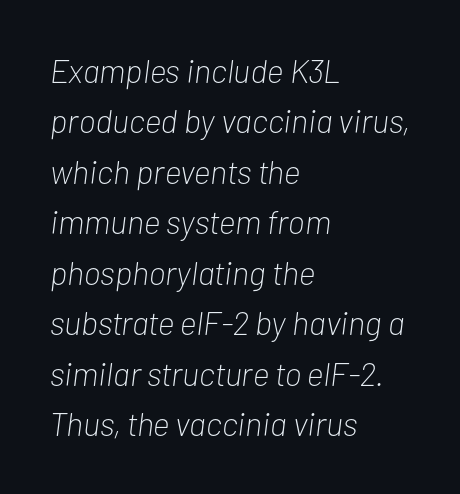
Q: Is the text bold? A: No.
Q: Is the text italic (slanted)? A: Yes, it leans right by about 7 degrees.
Q: Is the text underlined? A: No.
Q: How is the paragraph aligned? A: Left-aligned.
Q: Is the spacing between letters normal or unusually wide? A: Normal.
Q: Is the spacing between lines tight, normal or loose? A: Normal.
Q: Width (condensed, normal, or wide)? A: Condensed.
Q: Stroke contrast? A: Low.
Q: x-height? A: Medium.
Q: Monospaced? A: No.
